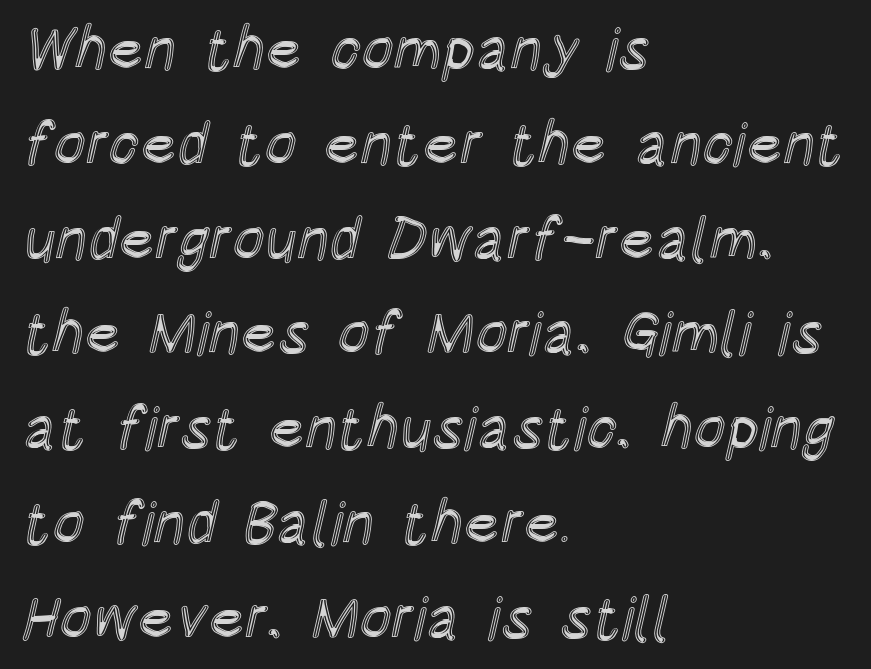
The baseline area is clear. This sample has the flowing, uneven cadence of proportional lettering. Reading down the column, the eye jumps a familiar distance to each next line. All the whitespace from short lines collects on the right. Short note: letters normally spaced.
